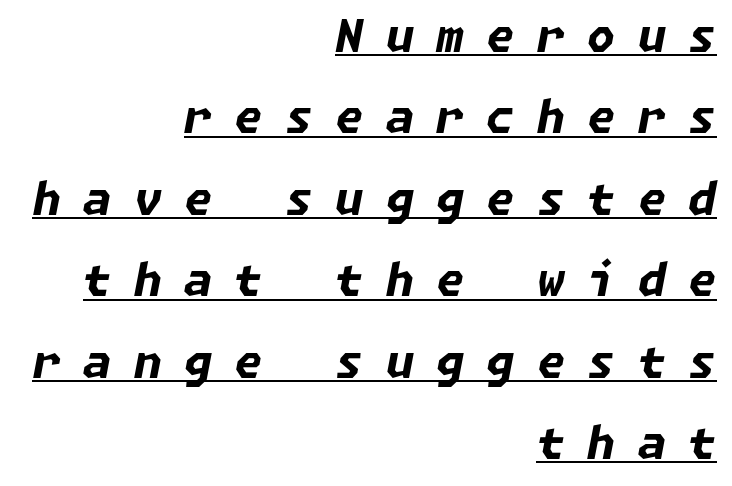
Visually the block forms a straight wall on the right and a jagged coastline on the left. These characters rest on top of a visible drawn line. Notice how thick the strokes are: this is what a full bold looks like. The rendering inserts visible extra space after every character.
